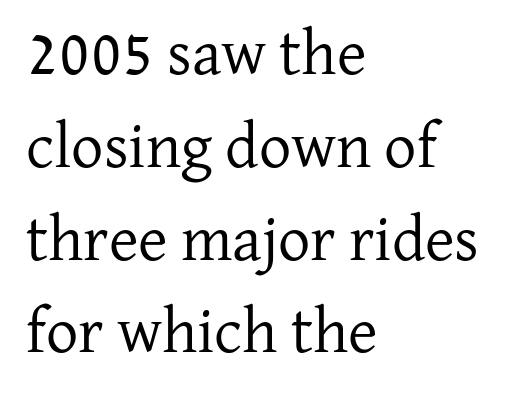
Q: Is the text bold? A: No.
Q: Is the text italic (slanted)? A: No, it is upright.
Q: Is the typeface a serif or a sans-serif typeface? A: Serif.
Q: Is the text underlined? A: No.
Q: How is the paragraph aligned? A: Left-aligned.
Q: Is the spacing between letters normal or unusually wide? A: Normal.
Q: Is the spacing between lines tight, normal or loose? A: Normal.
Q: Width (condensed, normal, or wide)? A: Normal.
Q: Stroke contrast? A: Low.
Q: x-height? A: Medium.
Q: Monospaced? A: No.
